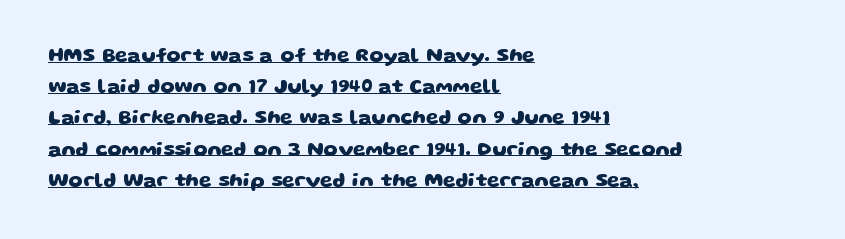
Typeset ragged right — the left edge is the straight one. The font is running at its bold setting. The words here are underlined. The lines sit at an ordinary, default distance from one another. There is no visible air inserted between adjacent glyphs.
